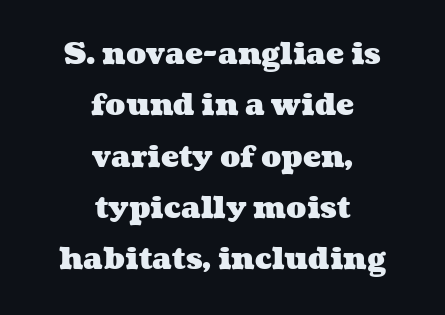
The image shows 30 px heavy, wide type; set centered, line spacing 1.71x, normal letter spacing, not underlined; medium stroke contrast and a medium x-height.
